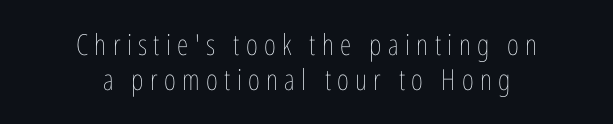
{"italic": "no", "bold": "no", "weight": "thin", "width": "condensed", "stroke_contrast": "low", "x_height": "medium", "monospaced": "no", "underline": "no", "align": "center", "line_spacing_ratio": 1.22, "letter_spacing": "wide", "letter_spacing_em": 0.22, "glyph_px": 29}
